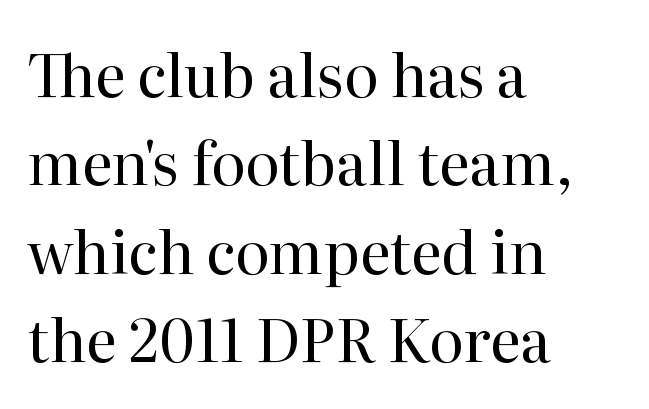
Q: Is the text bold? A: No.
Q: Is the text italic (slanted)? A: No, it is upright.
Q: Is the typeface a serif or a sans-serif typeface? A: Serif.
Q: Is the text underlined? A: No.
Q: How is the paragraph aligned? A: Left-aligned.
Q: Is the spacing between letters normal or unusually wide? A: Normal.
Q: Is the spacing between lines tight, normal or loose? A: Normal.
Q: Width (condensed, normal, or wide)? A: Normal.
Q: Stroke contrast? A: High.
Q: x-height? A: Medium.
Q: Monospaced? A: No.
